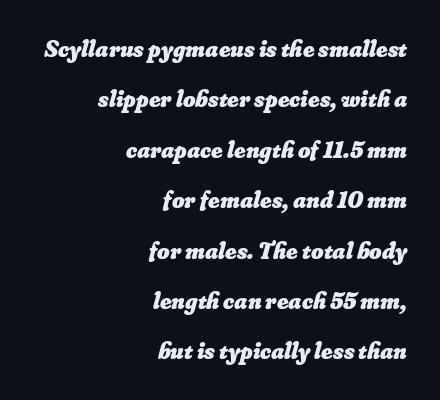
Q: Is the text bold? A: Yes.
Q: Is the text underlined? A: No.
Q: How is the paragraph aligned? A: Right-aligned.
Q: Is the spacing between letters normal or unusually wide? A: Normal.
Q: Is the spacing between lines tight, normal or loose? A: Loose.
